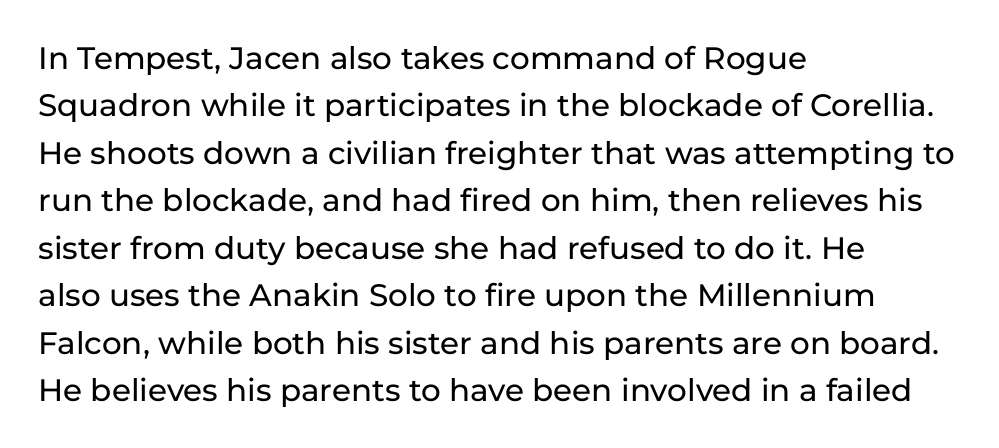
{"serif": "no", "italic": "no", "width": "normal", "stroke_contrast": "low", "x_height": "medium", "monospaced": "no", "underline": "no", "align": "left", "line_spacing": "normal", "line_spacing_ratio": 1.53, "letter_spacing": "normal", "letter_spacing_em": 0.0, "glyph_px": 31}
